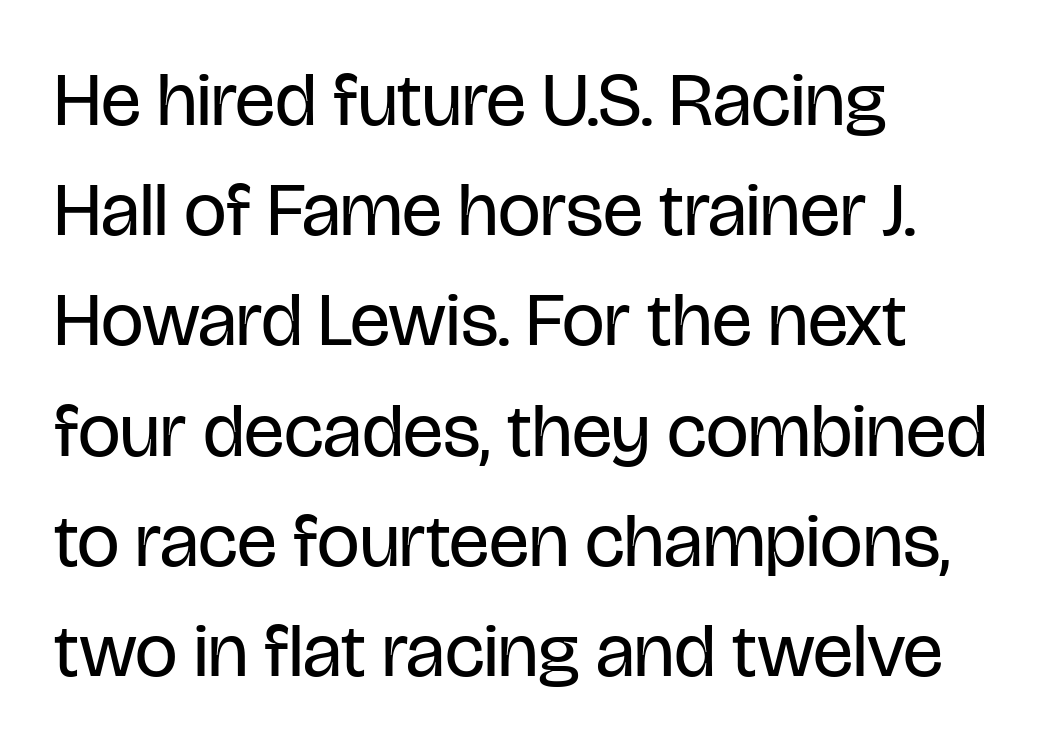
The image shows 76 px regular-weight, condensed sans-serif type, upright; set left-aligned, normal line spacing (1.45x), normal letter spacing, not underlined; low stroke contrast and a large x-height.
